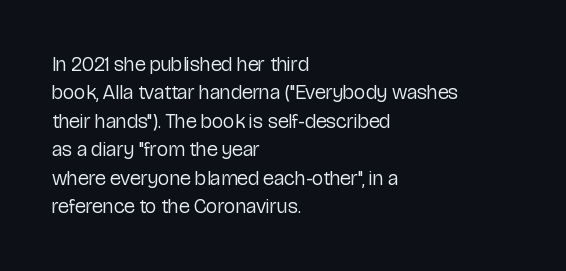
Glyph-to-glyph distance matches everyday printed text. One glance says typical: line gaps are just what's usual. A bare baseline throughout the passage. Does the lettering tilt? It doesn't — this is upright.
